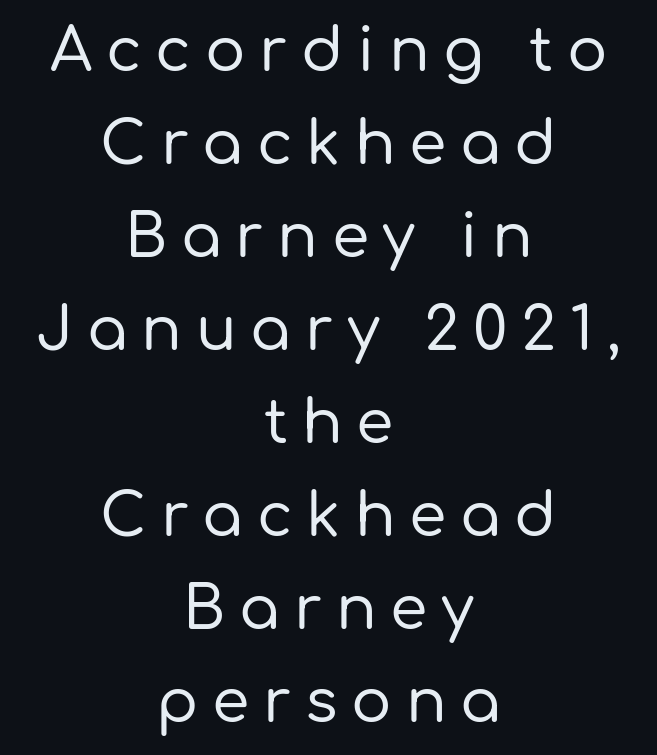
The image shows 60 px sans-serif type, upright; set centered, normal line spacing (1.55x), unusually wide letter spacing (+0.23 em), not underlined; low stroke contrast and a medium x-height.
